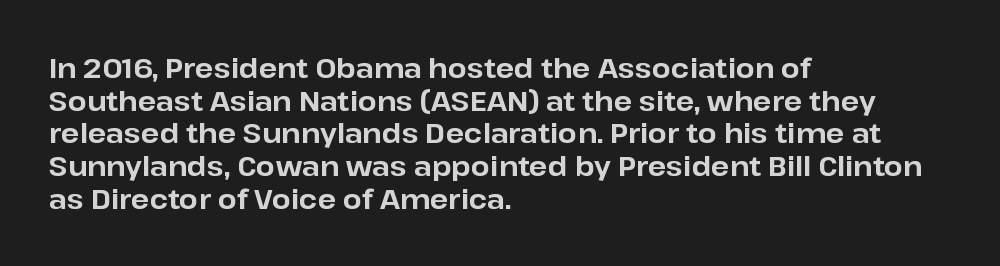
Q: Is the text bold? A: Yes.
Q: Is the text italic (slanted)? A: No, it is upright.
Q: Is the text underlined? A: No.
Q: How is the paragraph aligned? A: Left-aligned.
Q: Is the spacing between letters normal or unusually wide? A: Normal.
